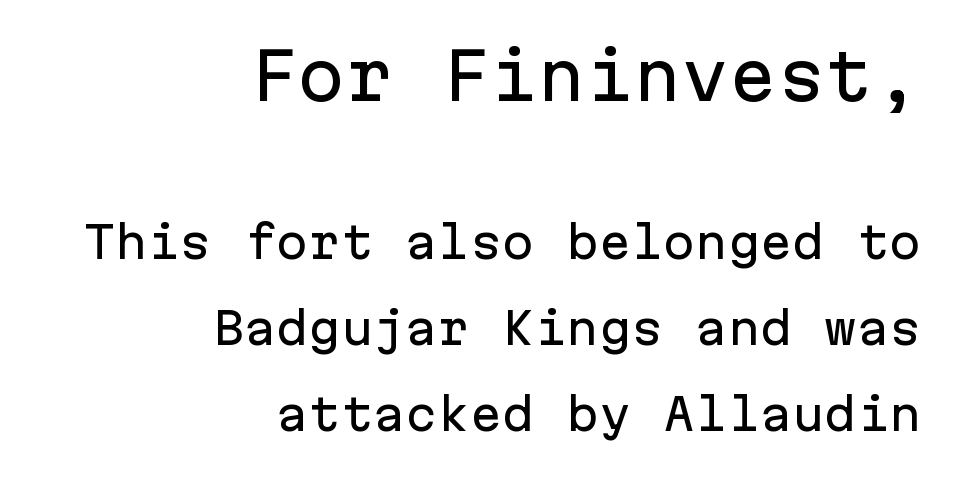
The image shows 64 px sans-serif type, upright, monospaced; set right-aligned, loose line spacing (2.0x), normal letter spacing, not underlined; the first (top) block is 1.49x larger; low stroke contrast and a medium x-height.
